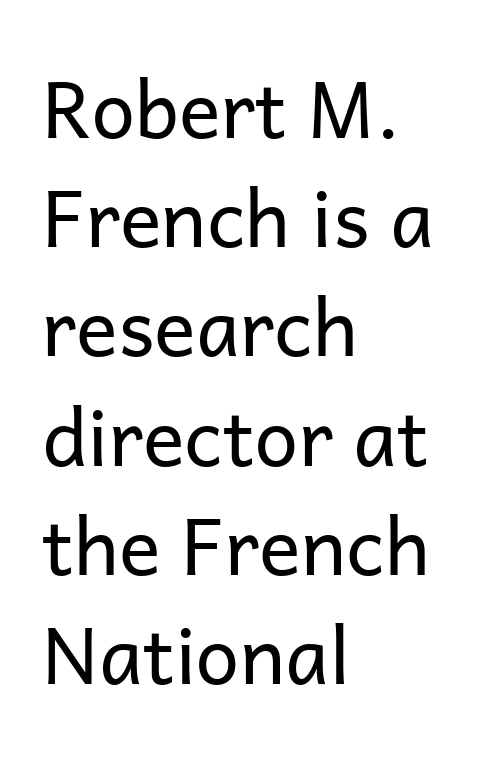
To sum up the face: it is a sans, with no serifs. The font's upright variant was chosen for this text. Letters have the restrained weight of plain body copy at most. The passage shown is typed in a proportional face where columns would drift.
